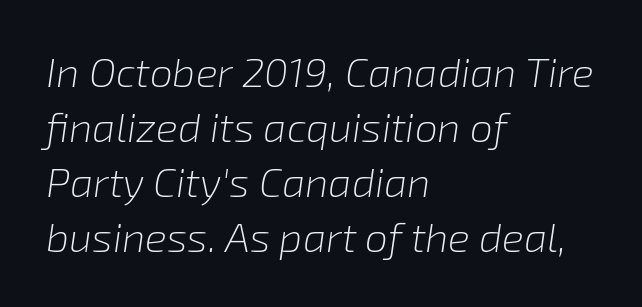
{"italic": "yes", "lean": "right", "slant_degrees": 8, "bold": "no", "weight": "light", "width": "normal", "stroke_contrast": "low", "x_height": "medium", "monospaced": "no", "underline": "no", "align": "left", "line_spacing": "normal", "line_spacing_ratio": 1.34, "letter_spacing": "normal", "letter_spacing_em": 0.0, "glyph_px": 41}
